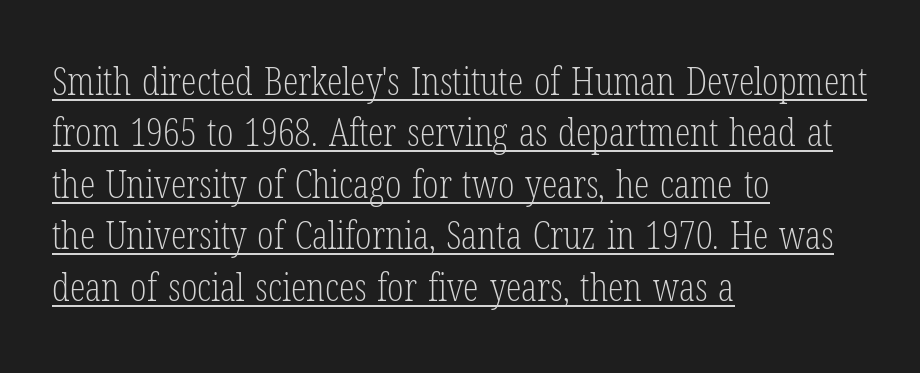
The cut favours lightness, reaching ordinary text weight at its darkest. These characters rest on top of a visible drawn line. The lines in this sample share a left origin and differ only in where they stop. Small tapered or slab feet sit at the stroke ends, so this counts as serif. Each letter keeps its own natural width here, so spacing adapts to shape.
